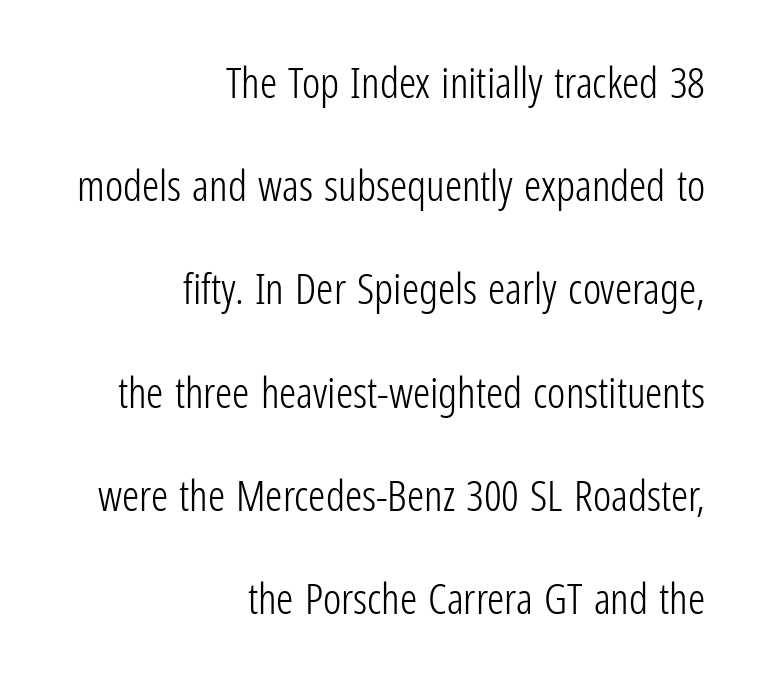
{"serif": "no", "italic": "no", "bold": "no", "weight": "light", "width": "condensed", "stroke_contrast": "low", "x_height": "medium", "monospaced": "no", "underline": "no", "align": "right", "line_spacing": "loose", "line_spacing_ratio": 2.4, "letter_spacing": "normal", "letter_spacing_em": 0.0, "glyph_px": 43}
